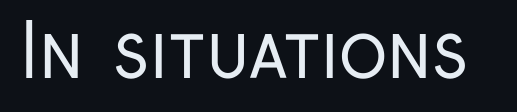
Standard letterfit; no display-style spreading of the glyphs. The baseline area is clear. The type family on display is of the sans-serif kind. Rendered with straight, roman letterforms.
